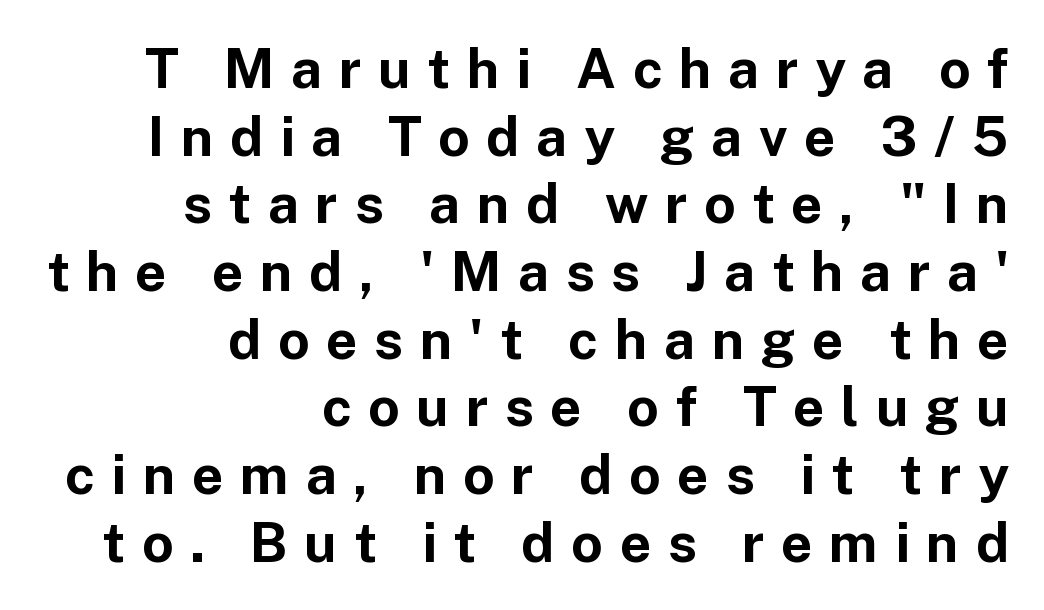
{"serif": "no", "italic": "no", "bold": "yes", "weight": "bold", "width": "normal", "stroke_contrast": "low", "x_height": "medium", "monospaced": "no", "underline": "no", "align": "right", "line_spacing_ratio": 1.23, "letter_spacing": "wide", "letter_spacing_em": 0.3, "glyph_px": 55}
